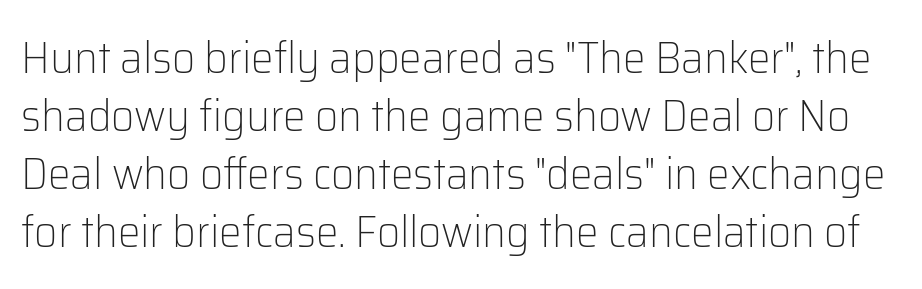
Q: Is the text bold? A: No.
Q: Is the text italic (slanted)? A: No, it is upright.
Q: Is the typeface a serif or a sans-serif typeface? A: Sans-serif.
Q: Is the text underlined? A: No.
Q: Is the spacing between letters normal or unusually wide? A: Normal.
Q: Is the spacing between lines tight, normal or loose? A: Normal.
Q: Width (condensed, normal, or wide)? A: Normal.
Q: Stroke contrast? A: Low.
Q: x-height? A: Medium.
Q: Monospaced? A: No.
